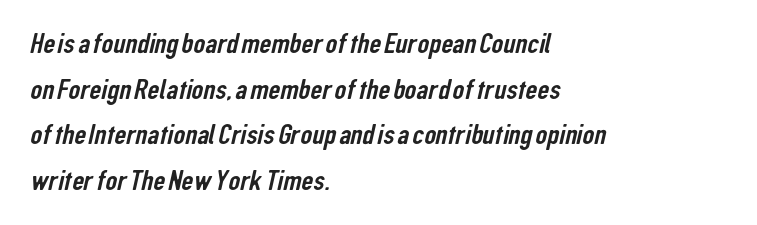
Q: Is the typeface a serif or a sans-serif typeface? A: Sans-serif.
Q: Is the text underlined? A: No.
Q: How is the paragraph aligned? A: Left-aligned.
Q: Is the spacing between letters normal or unusually wide? A: Normal.
Q: Is the spacing between lines tight, normal or loose? A: Normal.
Q: Width (condensed, normal, or wide)? A: Condensed.
Q: Stroke contrast? A: Low.
Q: x-height? A: Medium.
Q: Monospaced? A: No.
